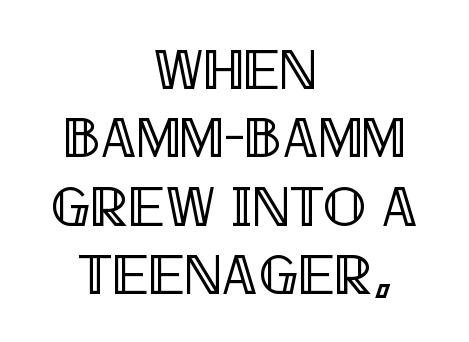
Q: Is the text italic (slanted)? A: No, it is upright.
Q: Is the text underlined? A: No.
Q: How is the paragraph aligned? A: Centered.
Q: Is the spacing between letters normal or unusually wide? A: Normal.
Q: Width (condensed, normal, or wide)? A: Condensed.
Q: x-height? A: Large.
Q: Monospaced? A: No.
